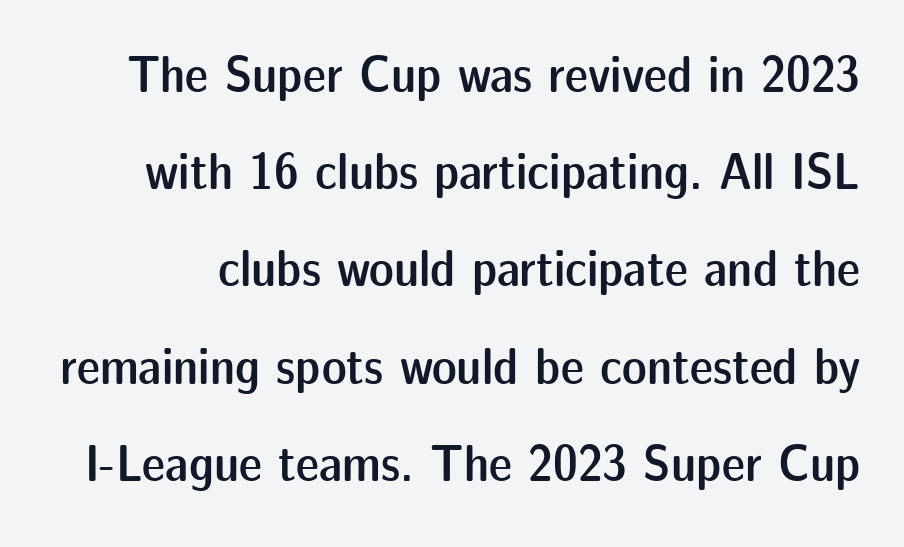
The image shows 52 px semibold sans-serif type, upright; set line spacing 1.87x, normal letter spacing, not underlined; low stroke contrast and a medium x-height.
